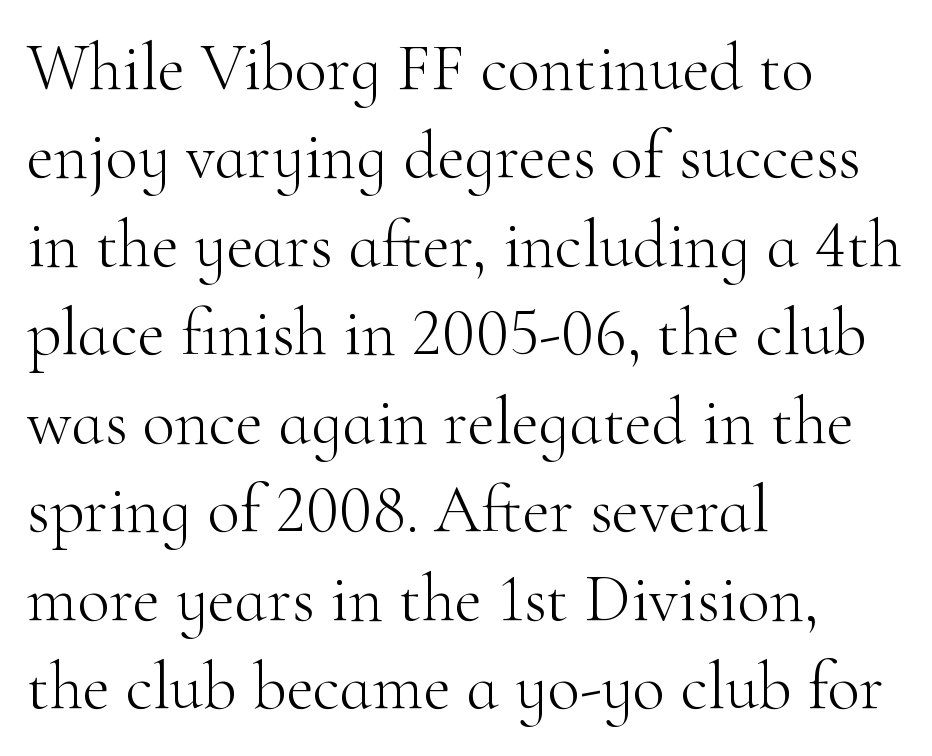
Q: Is the text bold? A: No.
Q: Is the text italic (slanted)? A: No, it is upright.
Q: Is the typeface a serif or a sans-serif typeface? A: Serif.
Q: Is the text underlined? A: No.
Q: How is the paragraph aligned? A: Left-aligned.
Q: Is the spacing between letters normal or unusually wide? A: Normal.
Q: Is the spacing between lines tight, normal or loose? A: Normal.
Q: Width (condensed, normal, or wide)? A: Normal.
Q: Stroke contrast? A: High.
Q: x-height? A: Small.
Q: Monospaced? A: No.
